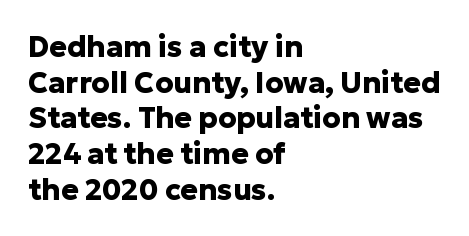
The face used here has the dense, thick strokes of a bold. Nothing unusual about the tracking: characters are spaced as the font intends. The baseline area is clear. Here the designer chose a conventional face with non-uniform glyph widths. Does the copy run flush right? No — it runs flush left. Note: no serifs on the glyphs.
